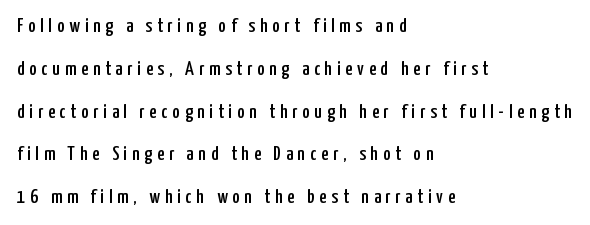
{"italic": "no", "underline": "no", "align": "left", "line_spacing": "loose", "line_spacing_ratio": 2.14, "letter_spacing": "wide", "letter_spacing_em": 0.24, "glyph_px": 20}
